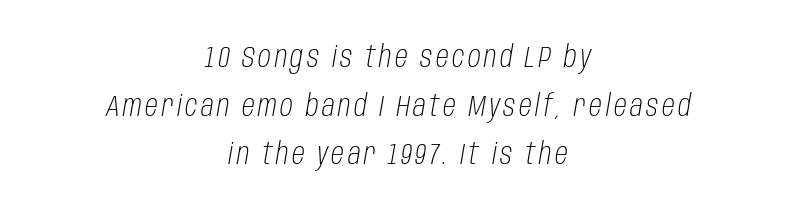
Q: Is the text bold? A: No.
Q: Is the text italic (slanted)? A: Yes, it leans right by about 10 degrees.
Q: Is the text underlined? A: No.
Q: How is the paragraph aligned? A: Centered.
Q: Is the spacing between lines tight, normal or loose? A: Normal.
Q: Width (condensed, normal, or wide)? A: Condensed.
Q: Stroke contrast? A: Low.
Q: x-height? A: Large.
Q: Monospaced? A: No.
